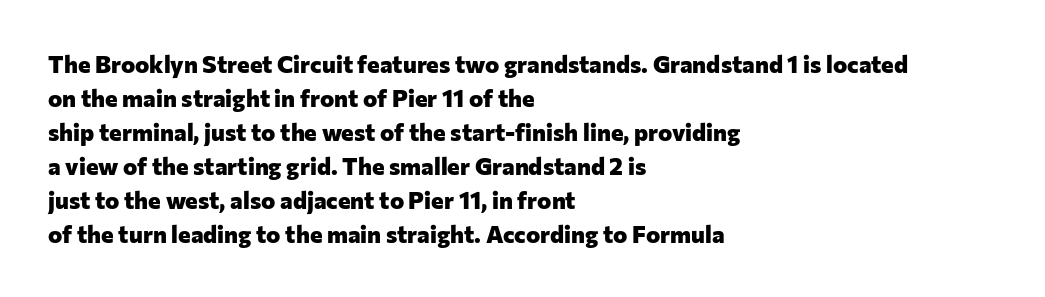
{"italic": "no", "bold": "yes", "underline": "no", "align": "left", "line_spacing": "normal", "line_spacing_ratio": 1.42, "letter_spacing": "normal", "letter_spacing_em": 0.0, "glyph_px": 24}
